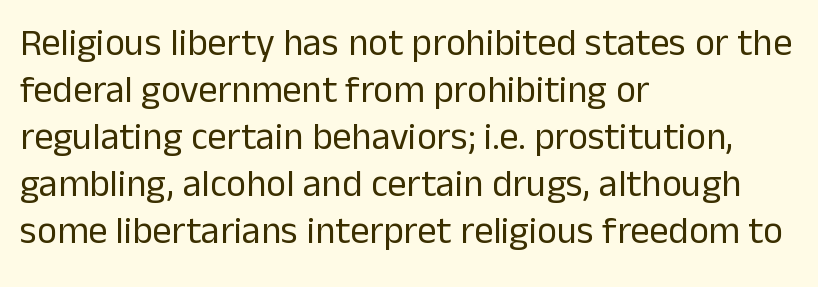
Q: Is the text bold? A: No.
Q: Is the text italic (slanted)? A: No, it is upright.
Q: Is the typeface a serif or a sans-serif typeface? A: Sans-serif.
Q: Is the text underlined? A: No.
Q: How is the paragraph aligned? A: Left-aligned.
Q: Is the spacing between letters normal or unusually wide? A: Normal.
Q: Width (condensed, normal, or wide)? A: Normal.
Q: Stroke contrast? A: Low.
Q: x-height? A: Medium.
Q: Monospaced? A: No.
